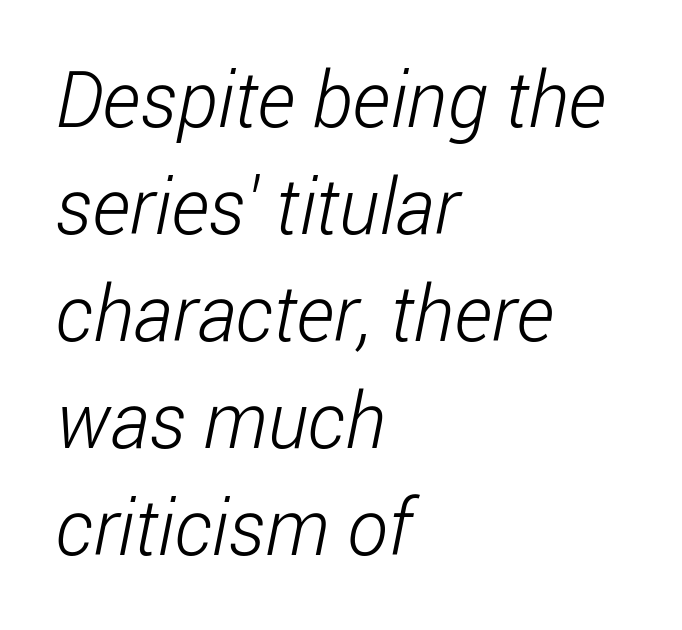
Q: Is the text bold? A: No.
Q: Is the typeface a serif or a sans-serif typeface? A: Sans-serif.
Q: Is the text underlined? A: No.
Q: How is the paragraph aligned? A: Left-aligned.
Q: Is the spacing between letters normal or unusually wide? A: Normal.
Q: Is the spacing between lines tight, normal or loose? A: Normal.
Q: Width (condensed, normal, or wide)? A: Condensed.
Q: Stroke contrast? A: Low.
Q: x-height? A: Medium.
Q: Monospaced? A: No.
